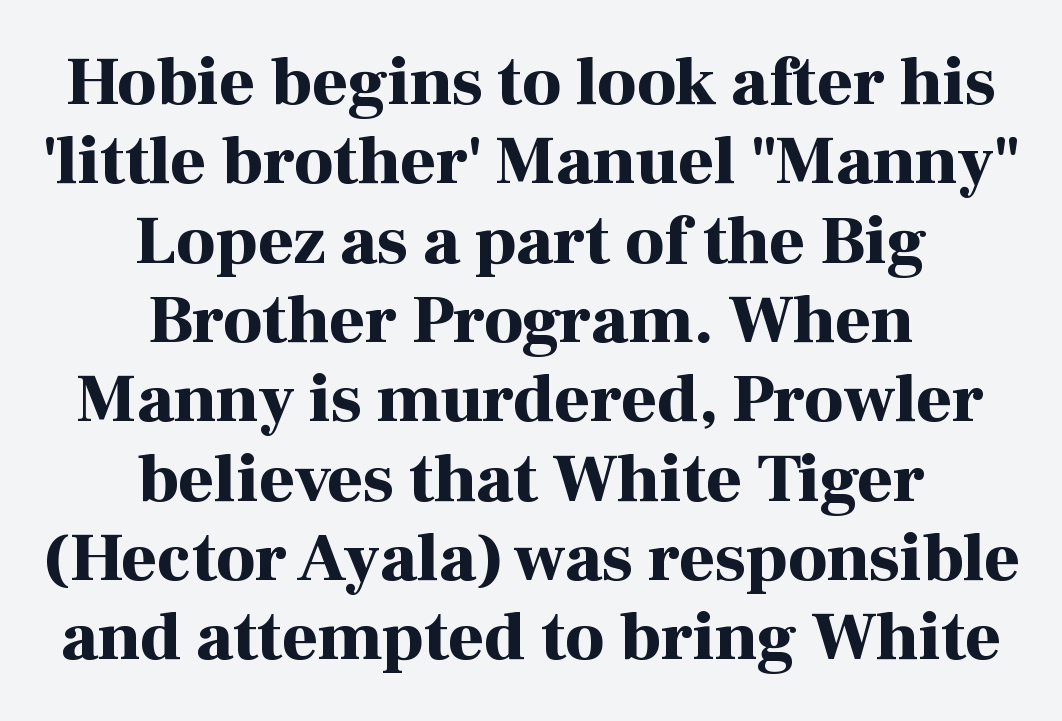
{"serif": "yes", "italic": "no", "bold": "yes", "weight": "bold", "width": "normal", "stroke_contrast": "high", "x_height": "medium", "monospaced": "no", "underline": "no", "align": "center", "line_spacing": "tight", "line_spacing_ratio": 1.15, "letter_spacing": "normal", "letter_spacing_em": 0.0, "glyph_px": 69}
